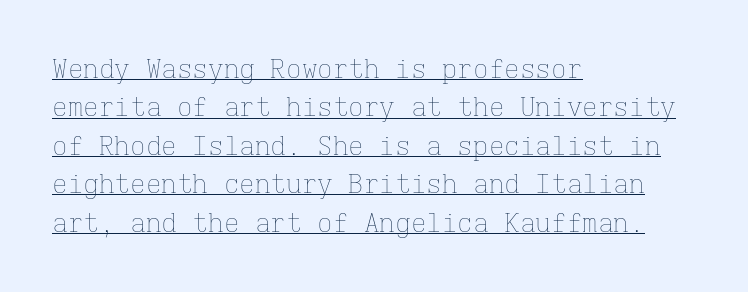
The image shows 26 px text type, upright; set left-aligned, normal line spacing (1.48x), normal letter spacing, underlined.
